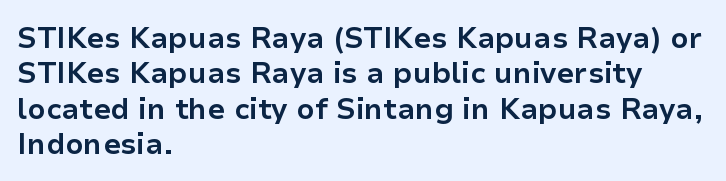
Q: Is the text bold? A: Yes.
Q: Is the text italic (slanted)? A: No, it is upright.
Q: Is the typeface a serif or a sans-serif typeface? A: Sans-serif.
Q: Is the text underlined? A: No.
Q: How is the paragraph aligned? A: Left-aligned.
Q: Is the spacing between letters normal or unusually wide? A: Normal.
Q: Width (condensed, normal, or wide)? A: Normal.
Q: Stroke contrast? A: Low.
Q: x-height? A: Medium.
Q: Monospaced? A: No.
